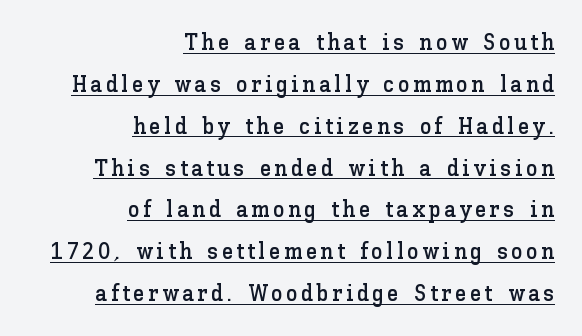
{"italic": "no", "underline": "yes", "align": "right", "line_spacing_ratio": 1.82, "glyph_px": 23}
